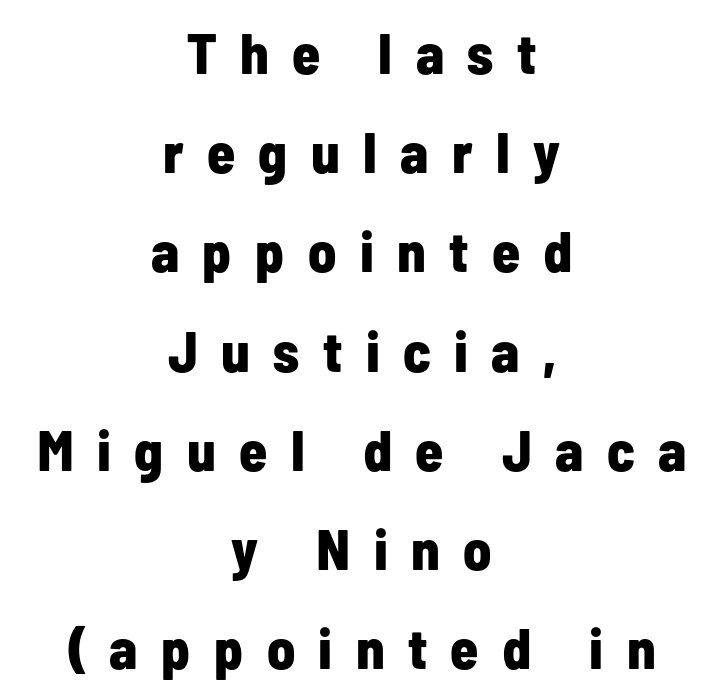
When letters stand straight like this, we call the style roman or upright. Here the designer chose a conventional face with non-uniform glyph widths. The typesetting leans heavy: a genuine bold. The face used here is a sans, in the tradition of grotesques and geometrics. The tracking reads as deliberately expanded to a designer's eye.
